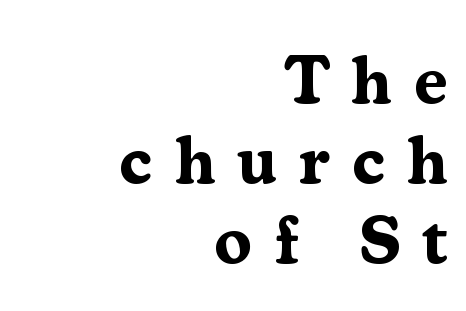
The image shows 68 px bold serif type, upright; set right-aligned, line spacing 1.18x, unusually wide letter spacing (+0.32 em), not underlined; medium stroke contrast and a medium x-height.
